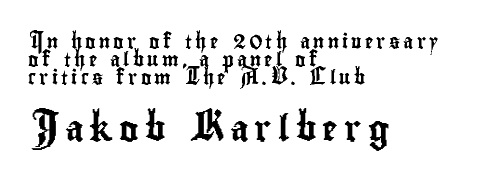
{"italic": "no", "underline": "no", "align": "left", "line_spacing": "normal", "line_spacing_ratio": 1.28, "letter_spacing": "wide", "letter_spacing_em": 0.23, "larger_block": "second", "size_ratio": 1.86, "glyph_px": 26}
